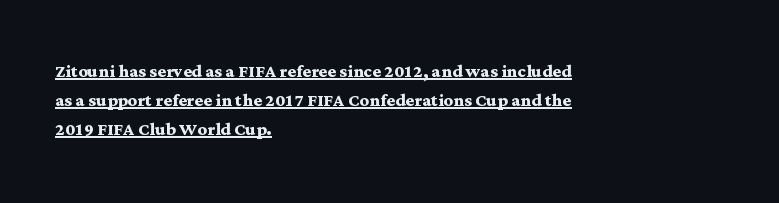
{"italic": "no", "bold": "yes", "underline": "yes", "align": "left", "line_spacing": "normal", "line_spacing_ratio": 1.27, "letter_spacing": "normal", "letter_spacing_em": 0.0, "glyph_px": 23}
